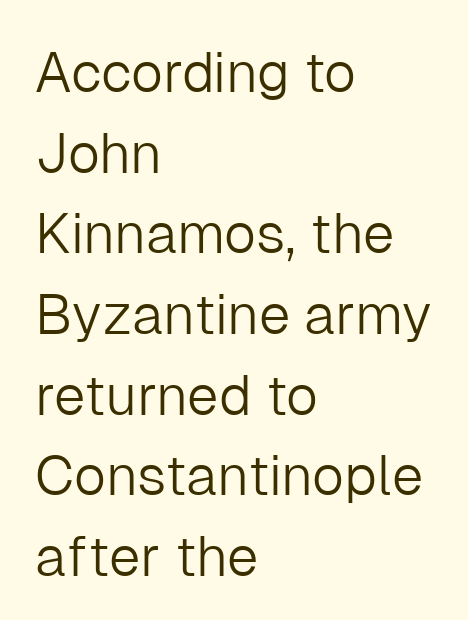
{"serif": "no", "italic": "no", "bold": "no", "weight": "light", "width": "normal", "stroke_contrast": "low", "x_height": "medium", "monospaced": "no", "underline": "no", "align": "left", "line_spacing": "normal", "line_spacing_ratio": 1.44, "letter_spacing": "normal", "letter_spacing_em": 0.0, "glyph_px": 56}
